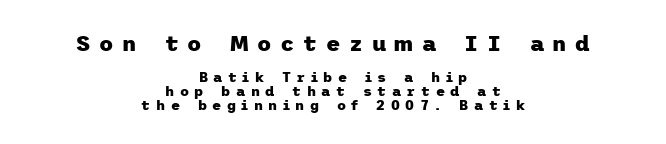
{"italic": "no", "bold": "yes", "underline": "no", "align": "center", "line_spacing": "tight", "line_spacing_ratio": 0.98, "letter_spacing": "wide", "letter_spacing_em": 0.39, "larger_block": "first", "size_ratio": 1.57, "glyph_px": 22}
